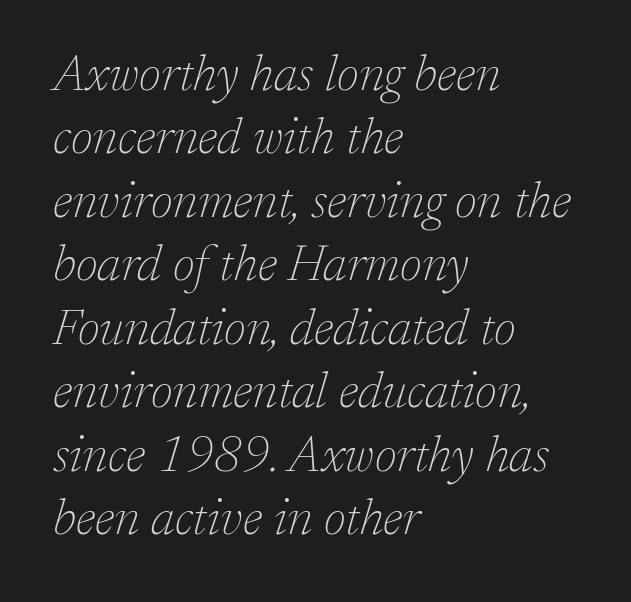
The axis of the letterforms is tilted away from vertical. Check under the words: just untouched page. Counters stay open thanks to moderate or lighter strokes. Does the leading feel generous? No, just average. The letterforms sit shoulder to shoulder at normal distance. Yep, those are serifs on the letters.
